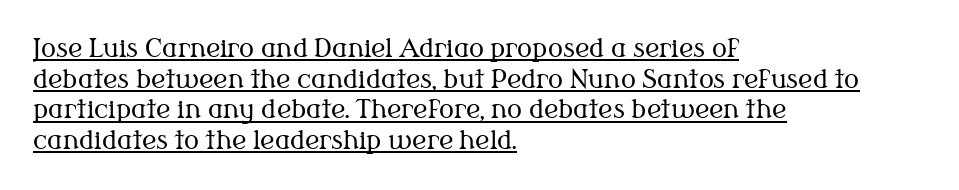
What stands out about the letter spacing? Nothing — it is the standard amount. This is roman type, the default non-slanted kind. These lines stack with their left ends in a neat column. Compared with undecorated copy, this sample adds a rule below the words. Ink coverage per letter is moderate at most.
